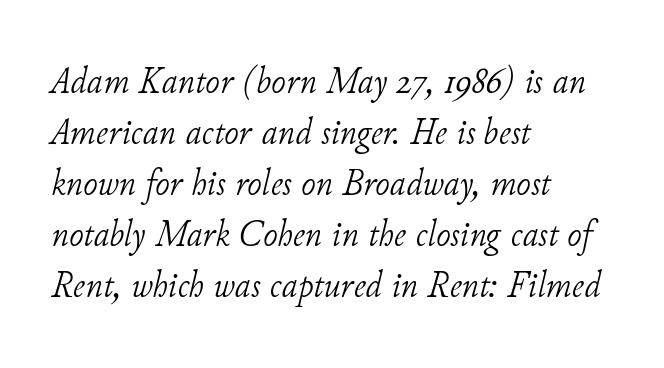
The image shows 39 px light serif type, italic (leaning right); set left-aligned, normal line spacing (1.31x), normal letter spacing, not underlined; low stroke contrast and a small x-height.
